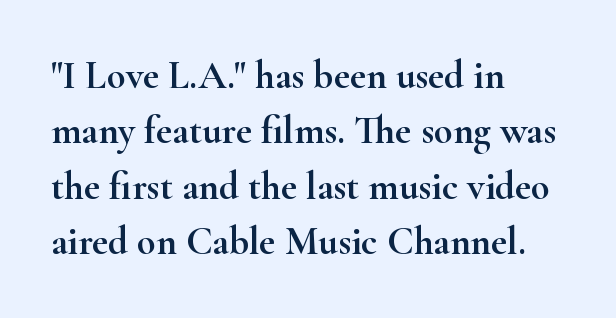
The image shows 39 px wide serif type, upright; set left-aligned, normal line spacing (1.42x), normal letter spacing, not underlined; high stroke contrast and a small x-height.
